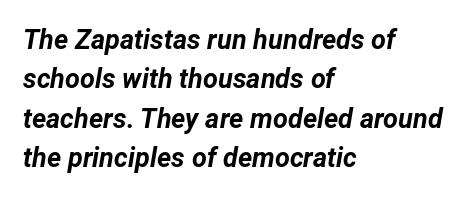
The image shows 27 px bold type, italic (leaning right); set left-aligned, normal line spacing (1.46x), normal letter spacing, not underlined.
